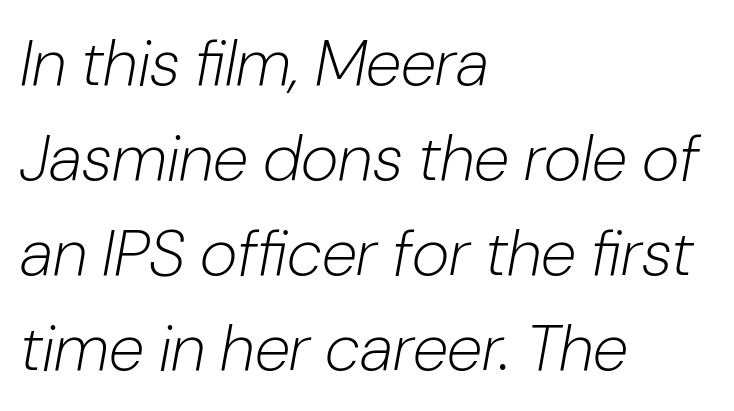
Q: Is the text bold? A: No.
Q: Is the text italic (slanted)? A: Yes, it leans right by about 10 degrees.
Q: Is the text underlined? A: No.
Q: How is the paragraph aligned? A: Left-aligned.
Q: Is the spacing between letters normal or unusually wide? A: Normal.
Q: Is the spacing between lines tight, normal or loose? A: Normal.
Q: Width (condensed, normal, or wide)? A: Normal.
Q: Stroke contrast? A: Low.
Q: x-height? A: Medium.
Q: Monospaced? A: No.
